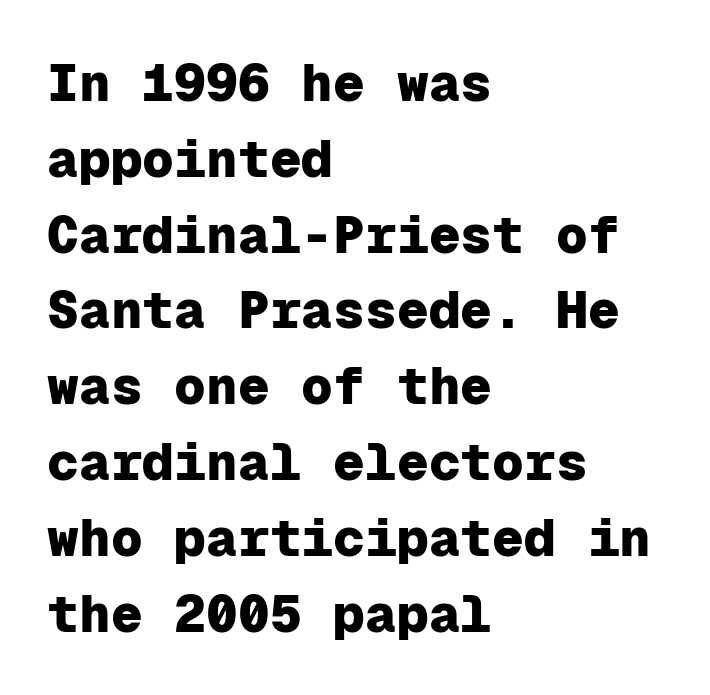
The image shows 53 px heavy sans-serif type, upright, monospaced; set left-aligned, normal line spacing (1.43x), normal letter spacing, not underlined; low stroke contrast and a medium x-height.
